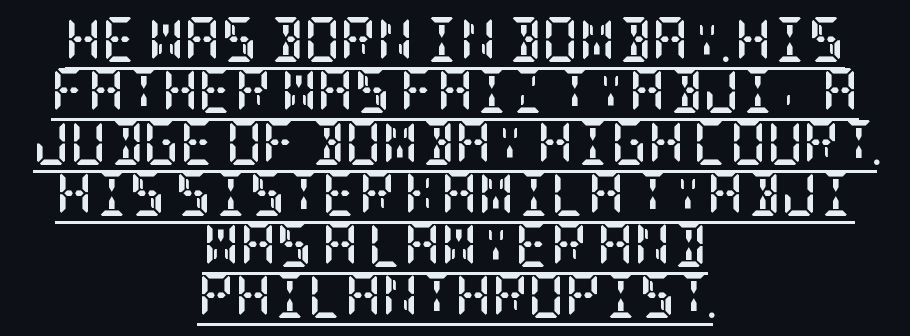
Q: Is the text bold? A: Yes.
Q: Is the text italic (slanted)? A: No, it is upright.
Q: Is the typeface a serif or a sans-serif typeface? A: Serif.
Q: Is the text underlined? A: Yes.
Q: How is the paragraph aligned? A: Centered.
Q: Is the spacing between letters normal or unusually wide? A: Normal.
Q: Is the spacing between lines tight, normal or loose? A: Tight.
Q: Width (condensed, normal, or wide)? A: Condensed.
Q: Stroke contrast? A: Low.
Q: x-height? A: Large.
